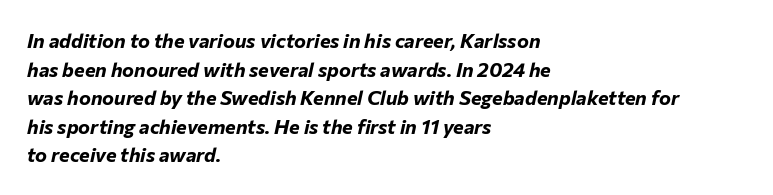
{"italic": "yes", "lean": "right", "slant_degrees": 12, "bold": "yes", "underline": "no", "align": "left", "line_spacing": "normal", "line_spacing_ratio": 1.43, "letter_spacing": "normal", "letter_spacing_em": 0.0, "glyph_px": 20}
